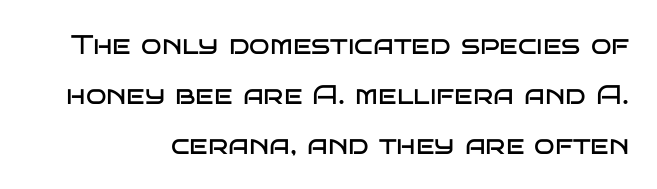
The image shows 27 px text type, upright; set right-aligned, line spacing 1.85x, normal letter spacing, not underlined.
